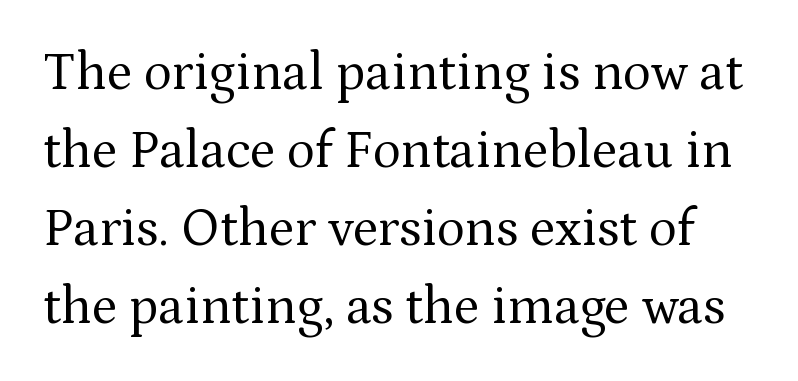
Stems and bowls with no extra thickness — not bold. To sum up the face: it has serifs. What's the leading like? Ordinary, nothing unusual. Look at the tracking — it's just the regular setting, nothing added.
